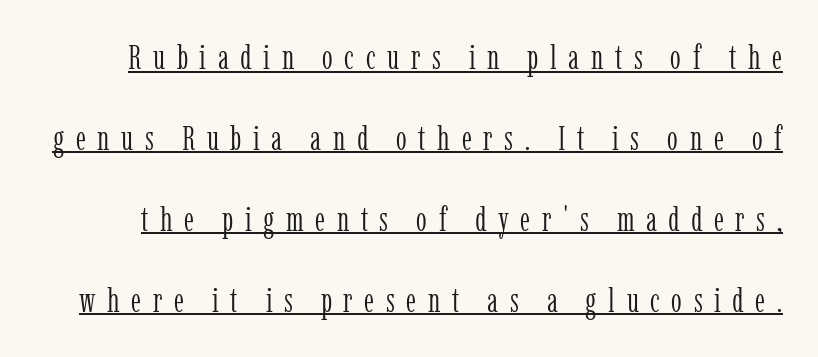
{"serif": "yes", "italic": "no", "bold": "no", "weight": "light", "width": "condensed", "stroke_contrast": "low", "x_height": "medium", "monospaced": "no", "underline": "yes", "line_spacing": "loose", "line_spacing_ratio": 2.38, "letter_spacing": "wide", "letter_spacing_em": 0.34, "glyph_px": 34}
